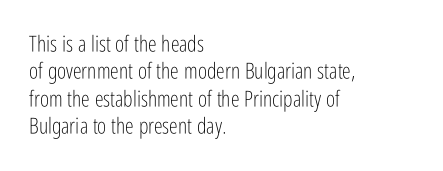
Rendered with straight, roman letterforms. Weight: not bold — regular or lighter. Words appear dense and cohesive because spacing is normal. Horizontal alignment here is leftward, the default for most running prose. A clean baseline with only descenders dipping below it.
